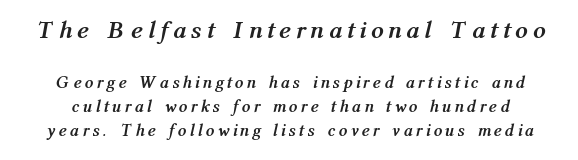
The image shows 25 px bold type, italic (leaning right); set normal line spacing (1.41x), unusually wide letter spacing (+0.29 em), not underlined; the first (top) block is 1.47x larger.
